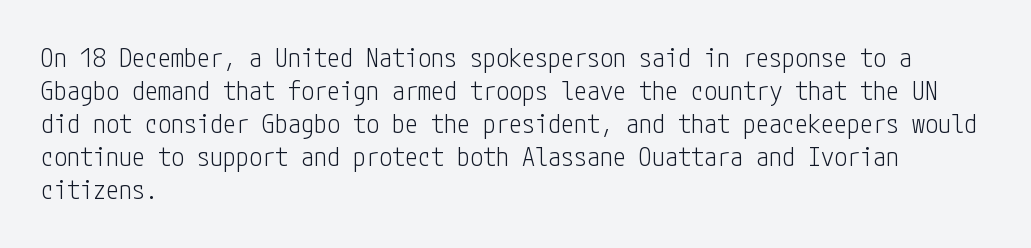
{"italic": "no", "bold": "no", "underline": "no", "align": "left", "line_spacing": "normal", "line_spacing_ratio": 1.27, "letter_spacing": "normal", "letter_spacing_em": 0.0, "glyph_px": 26}
